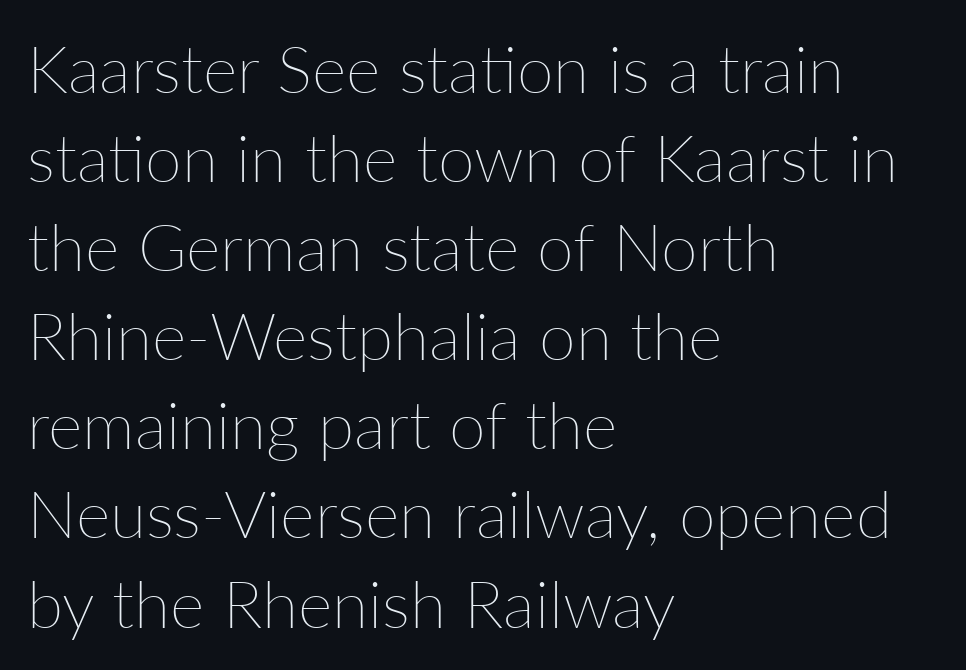
Q: Is the text bold? A: No.
Q: Is the text italic (slanted)? A: No, it is upright.
Q: Is the text underlined? A: No.
Q: How is the paragraph aligned? A: Left-aligned.
Q: Is the spacing between letters normal or unusually wide? A: Normal.
Q: Is the spacing between lines tight, normal or loose? A: Normal.
Q: Width (condensed, normal, or wide)? A: Normal.
Q: Stroke contrast? A: Low.
Q: x-height? A: Medium.
Q: Monospaced? A: No.
